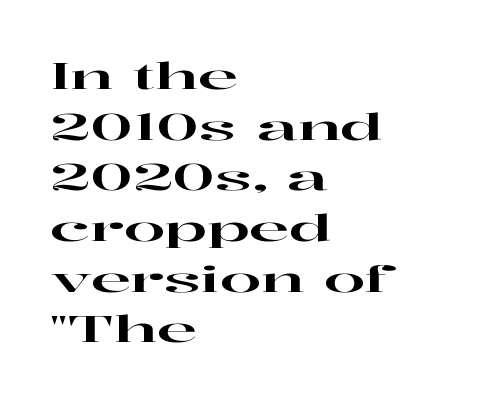
Line beginnings align vertically; line endings do not. A typesetter would call this proportional, since set widths differ per character. The specimen reads as upright at a glance. Has an underline been added? It has not.
